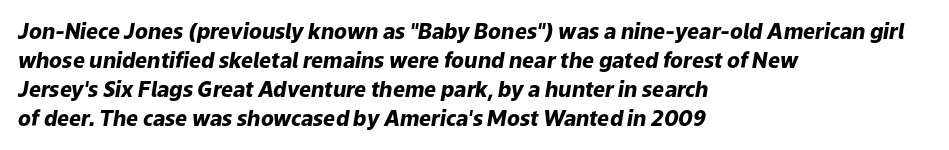
The image shows 21 px bold type, italic (leaning right); set left-aligned, normal line spacing (1.38x), normal letter spacing, not underlined.
